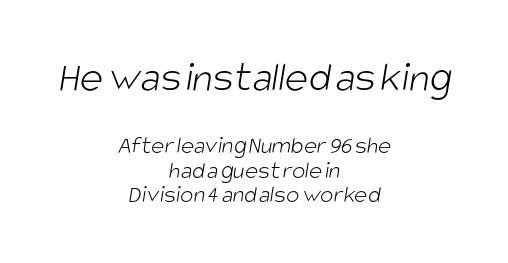
Q: Is the text bold? A: No.
Q: Is the typeface a serif or a sans-serif typeface? A: Sans-serif.
Q: Is the text underlined? A: No.
Q: How is the paragraph aligned? A: Centered.
Q: Is the spacing between letters normal or unusually wide? A: Normal.
Q: Is the spacing between lines tight, normal or loose? A: Tight.
Q: Which block of text is set in a larger size, the first (top) or the second (bottom)? A: The first (top) one.
Q: Width (condensed, normal, or wide)? A: Condensed.
Q: Stroke contrast? A: Low.
Q: x-height? A: Large.
Q: Monospaced? A: No.
